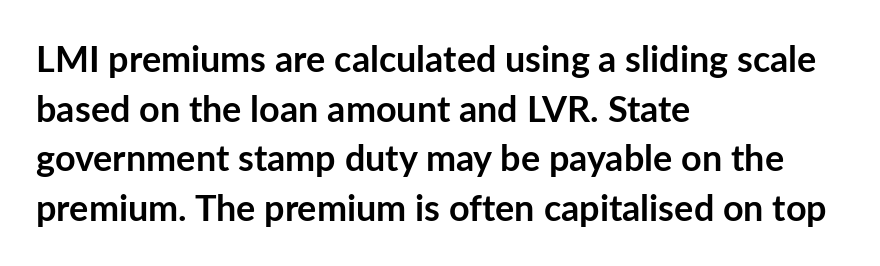
{"serif": "no", "italic": "no", "bold": "yes", "weight": "semibold", "width": "normal", "stroke_contrast": "low", "x_height": "medium", "monospaced": "no", "underline": "no", "align": "left", "line_spacing": "normal", "line_spacing_ratio": 1.38, "letter_spacing": "normal", "letter_spacing_em": 0.0, "glyph_px": 36}
